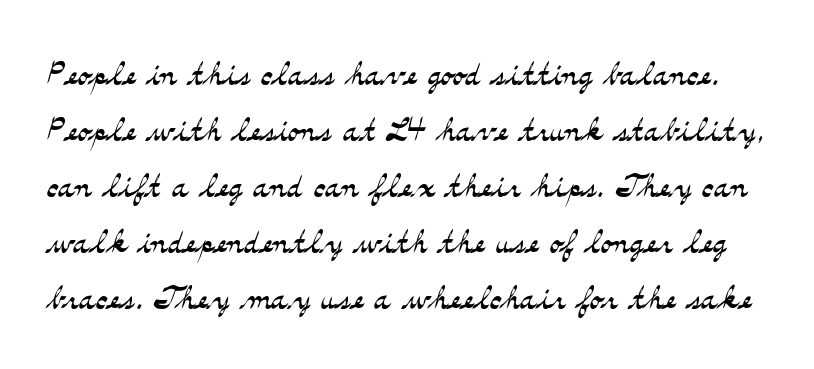
No word sits above an underline. Leading: standard. The tracking reads as untouched default to a designer's eye. The passage shown is not bold in any degree.
